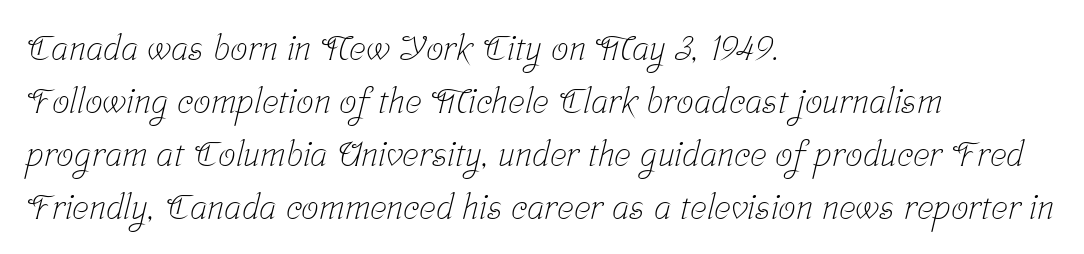
{"serif": "yes", "bold": "no", "weight": "light", "width": "condensed", "stroke_contrast": "low", "x_height": "medium", "monospaced": "no", "underline": "no", "align": "left", "line_spacing": "normal", "line_spacing_ratio": 1.51, "letter_spacing": "normal", "letter_spacing_em": 0.0, "glyph_px": 35}
